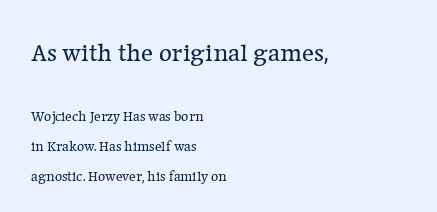
The image shows 25 px text type, upright; set left-aligned, loose line spacing (2.13x), normal letter spacing, not underlined; the first (top) block is 1.79x larger.
